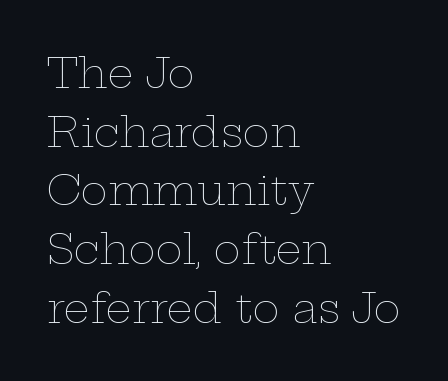
Q: Is the text bold? A: No.
Q: Is the text italic (slanted)? A: No, it is upright.
Q: Is the text underlined? A: No.
Q: How is the paragraph aligned? A: Left-aligned.
Q: Is the spacing between letters normal or unusually wide? A: Normal.
Q: Is the spacing between lines tight, normal or loose? A: Normal.
Q: Width (condensed, normal, or wide)? A: Wide.
Q: Stroke contrast? A: Low.
Q: x-height? A: Medium.
Q: Monospaced? A: No.
